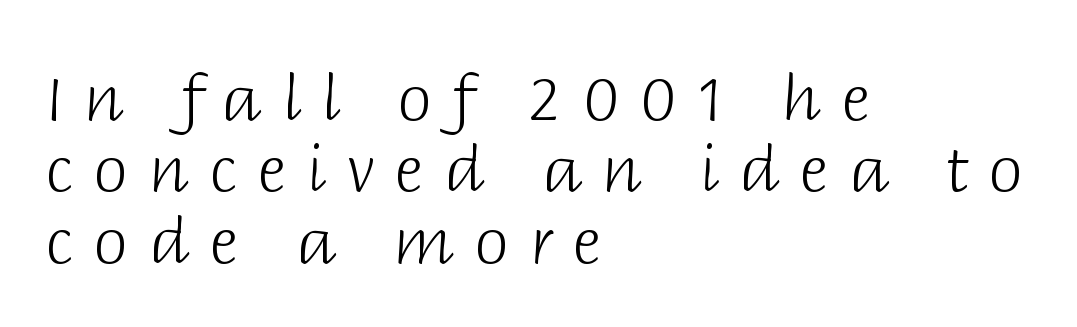
{"serif": "no", "italic": "no", "bold": "no", "weight": "light", "width": "normal", "stroke_contrast": "low", "x_height": "large", "monospaced": "no", "underline": "no", "align": "left", "line_spacing": "tight", "line_spacing_ratio": 1.15, "letter_spacing": "wide", "letter_spacing_em": 0.33, "glyph_px": 62}
